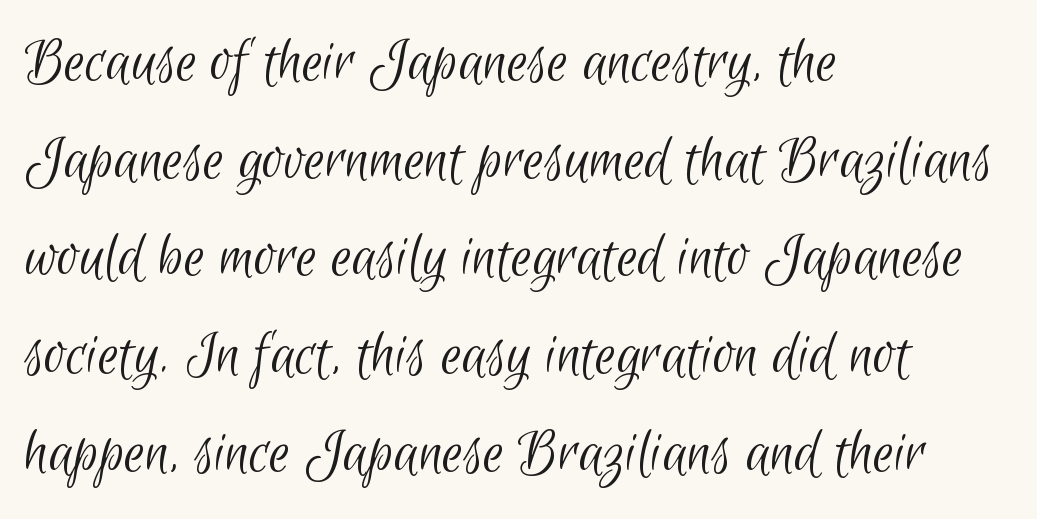
{"serif": "no", "bold": "no", "weight": "light", "width": "condensed", "stroke_contrast": "low", "x_height": "small", "monospaced": "no", "underline": "no", "align": "left", "line_spacing": "normal", "line_spacing_ratio": 1.48, "letter_spacing": "normal", "letter_spacing_em": 0.0, "glyph_px": 66}
